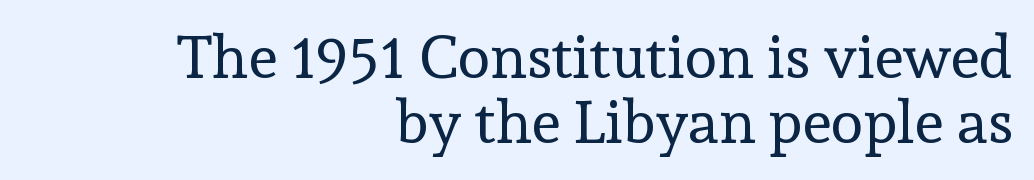
The rendering uses natural spacing where letterforms have individual widths. The space between consecutive lines is stingy. Look at the bottom of the vertical strokes: they flare into serifs here. Line endings align vertically; line beginnings do not.
